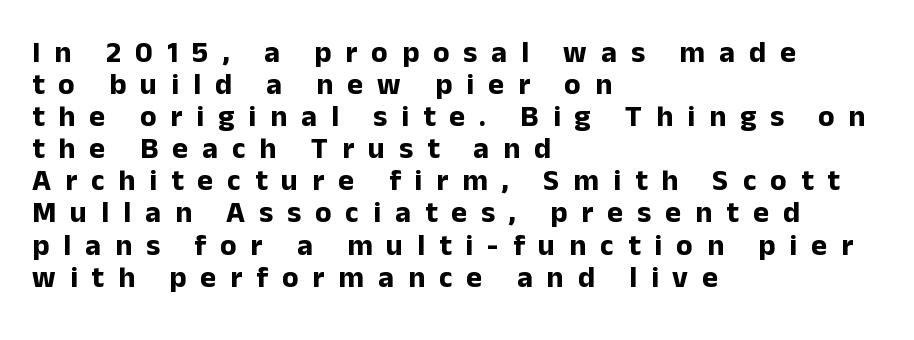
The typeface chosen for these lines omits serifs. Bold? Absolutely — the strokes are thick and heavy. Line beginnings align vertically; line endings do not. A clean baseline with only descenders dipping below it. Note the varied advance widths — an 'i' is clearly narrower than an 'm'.
